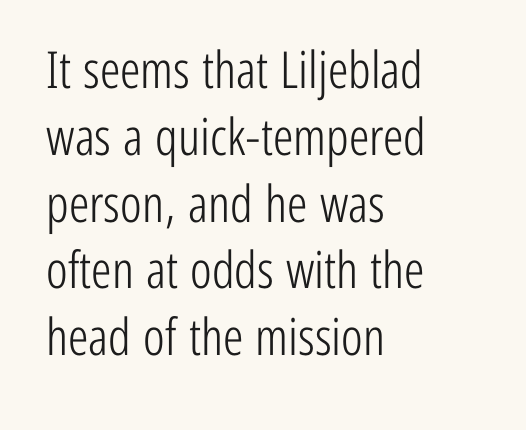
The text was rendered using a sans face with plain stroke endings. Unmarked baselines from the first word to the last. Varying glyph widths throughout — classic text-font behaviour. Is the letter spacing exaggerated? No — it looks like the ordinary default. The designer left line spacing at the default. Summary of weight: not heavy and not bold.
